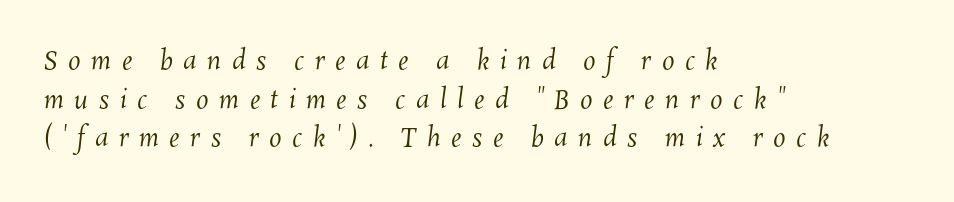
Leading: standard. Words appear elongated and porous because spacing is wide. The foot of each line stays bare and open. The paragraph has a hard left edge and a soft right edge. No extra ink here — the face is not bold.
